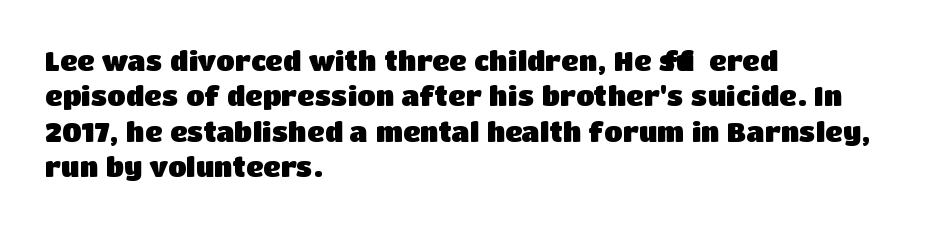
{"italic": "no", "bold": "yes", "underline": "no", "align": "left", "line_spacing": "normal", "line_spacing_ratio": 1.31, "letter_spacing": "normal", "letter_spacing_em": 0.0, "glyph_px": 27}
